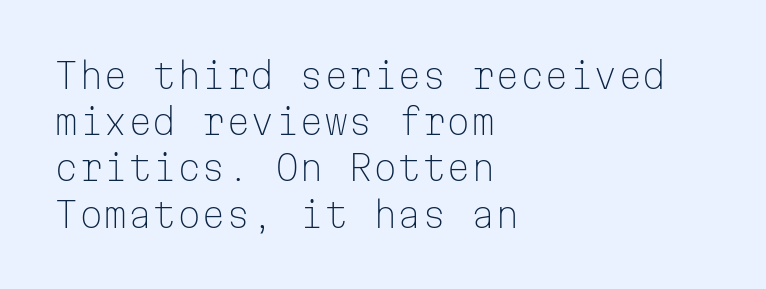
The image shows 35 px light sans-serif type, upright, monospaced; set left-aligned, normal line spacing (1.32x), normal letter spacing, not underlined; low stroke contrast and a medium x-height.
